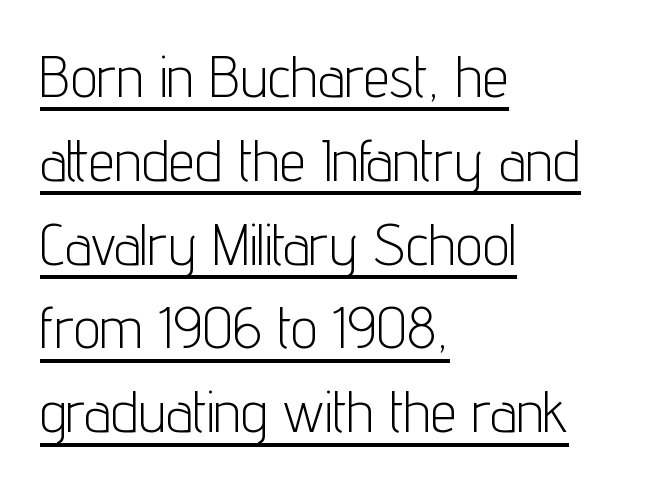
Q: Is the text bold? A: No.
Q: Is the text italic (slanted)? A: No, it is upright.
Q: Is the typeface a serif or a sans-serif typeface? A: Sans-serif.
Q: Is the text underlined? A: Yes.
Q: How is the paragraph aligned? A: Left-aligned.
Q: Is the spacing between letters normal or unusually wide? A: Normal.
Q: Is the spacing between lines tight, normal or loose? A: Normal.
Q: Width (condensed, normal, or wide)? A: Condensed.
Q: Stroke contrast? A: Low.
Q: x-height? A: Medium.
Q: Monospaced? A: No.
